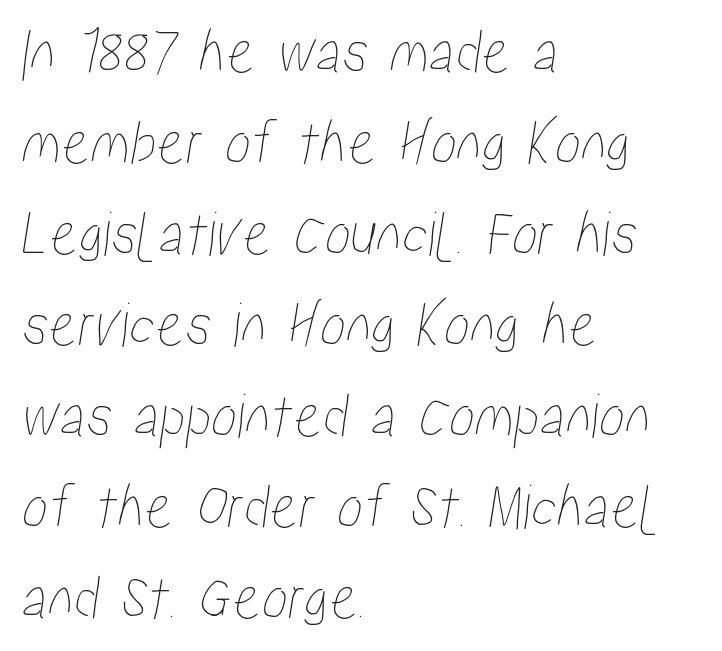
Q: Is the text underlined? A: No.
Q: How is the paragraph aligned? A: Left-aligned.
Q: Is the spacing between letters normal or unusually wide? A: Normal.
Q: Is the spacing between lines tight, normal or loose? A: Normal.
Q: Width (condensed, normal, or wide)? A: Condensed.
Q: Stroke contrast? A: Low.
Q: x-height? A: Medium.
Q: Monospaced? A: No.
